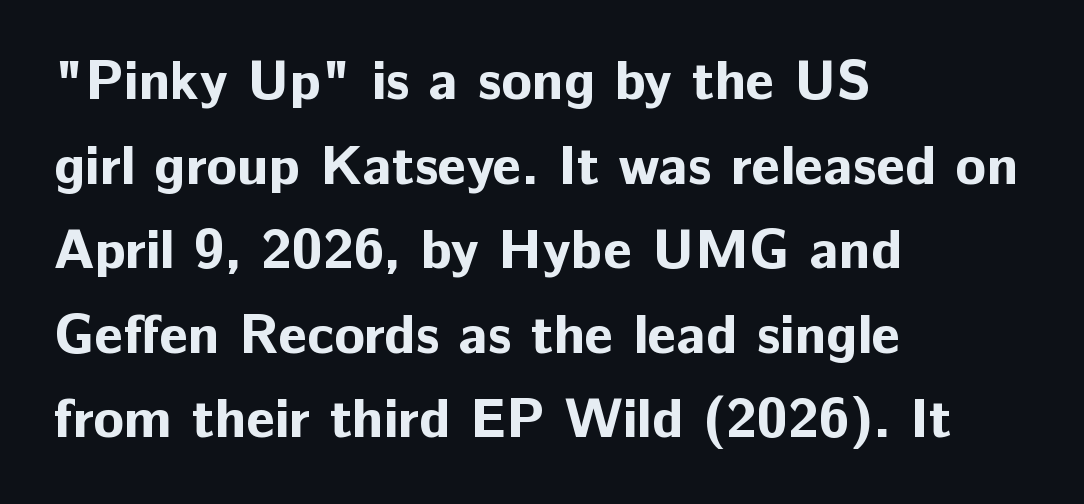
The image shows 56 px bold sans-serif type, upright; set left-aligned, normal line spacing (1.51x), normal letter spacing, not underlined; low stroke contrast and a medium x-height.
